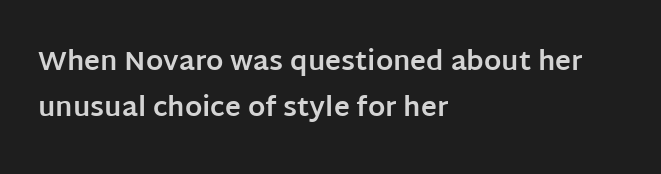
Q: Is the text bold? A: Yes.
Q: Is the text italic (slanted)? A: No, it is upright.
Q: Is the text underlined? A: No.
Q: How is the paragraph aligned? A: Left-aligned.
Q: Is the spacing between letters normal or unusually wide? A: Normal.
